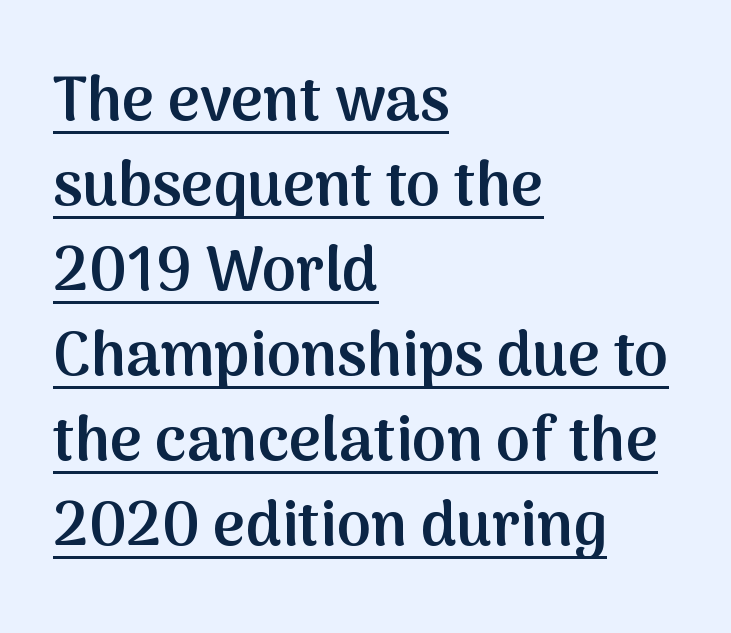
Does the lettering tilt? It doesn't — this is upright. A typesetter would label this face a sans. The passage shown is semibold, sitting just below true bold. Varying glyph widths throughout — classic text-font behaviour.
